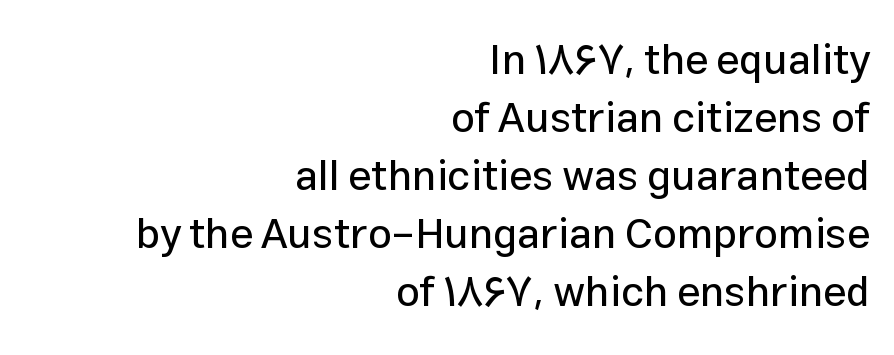
{"serif": "no", "italic": "no", "width": "normal", "stroke_contrast": "low", "x_height": "medium", "monospaced": "no", "underline": "no", "align": "right", "line_spacing": "normal", "line_spacing_ratio": 1.38, "letter_spacing": "normal", "letter_spacing_em": 0.0, "glyph_px": 42}
